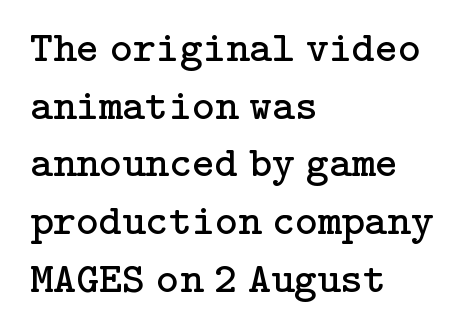
{"serif": "yes", "italic": "no", "bold": "no", "weight": "regular", "width": "normal", "stroke_contrast": "low", "x_height": "medium", "underline": "no", "align": "left", "line_spacing": "normal", "line_spacing_ratio": 1.31, "letter_spacing": "normal", "letter_spacing_em": 0.0, "glyph_px": 44}
